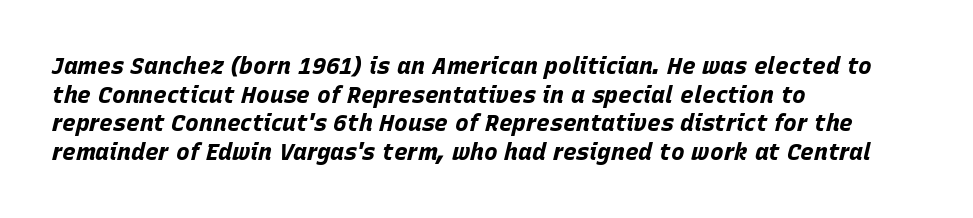
{"italic": "yes", "lean": "right", "slant_degrees": 15, "bold": "yes", "underline": "no", "align": "left", "line_spacing_ratio": 1.24, "letter_spacing": "normal", "letter_spacing_em": 0.0, "glyph_px": 23}
